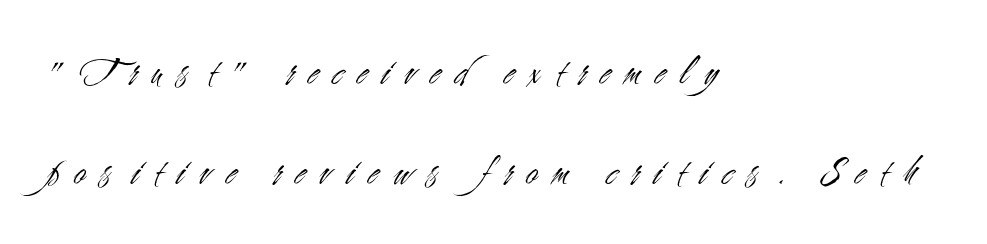
{"serif": "no", "bold": "no", "weight": "light", "width": "condensed", "stroke_contrast": "medium", "x_height": "small", "monospaced": "no", "underline": "no", "align": "left", "line_spacing": "loose", "line_spacing_ratio": 2.37, "letter_spacing": "wide", "letter_spacing_em": 0.36, "glyph_px": 42}
